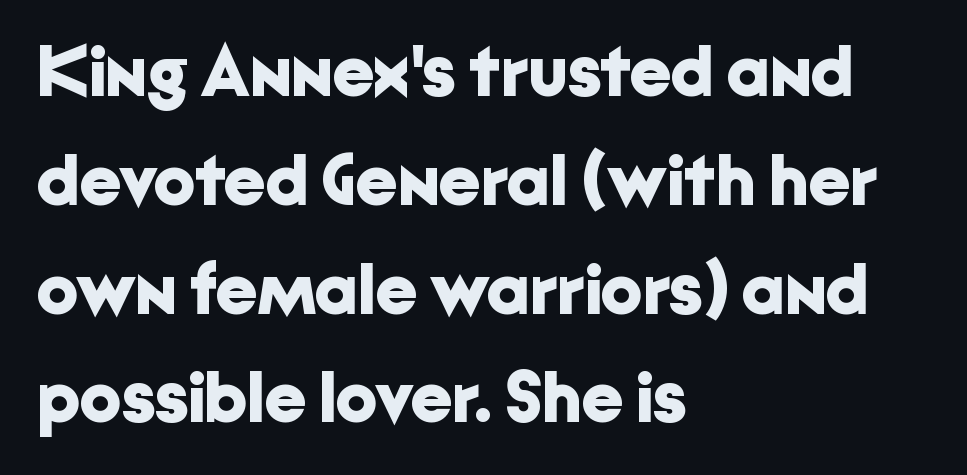
{"serif": "no", "italic": "no", "bold": "yes", "weight": "bold", "width": "normal", "stroke_contrast": "low", "x_height": "medium", "monospaced": "no", "underline": "no", "align": "left", "line_spacing": "normal", "line_spacing_ratio": 1.49, "letter_spacing": "normal", "letter_spacing_em": 0.0, "glyph_px": 73}
